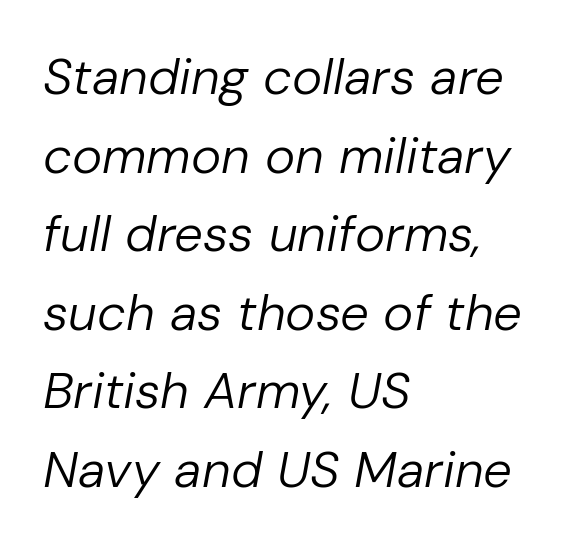
Note the varied advance widths — an 'i' is clearly narrower than an 'm'. The passage shown has conventional tracking throughout. Is this a heavy cut? Hardly; it is regular or lighter. Slanted lettering throughout.
